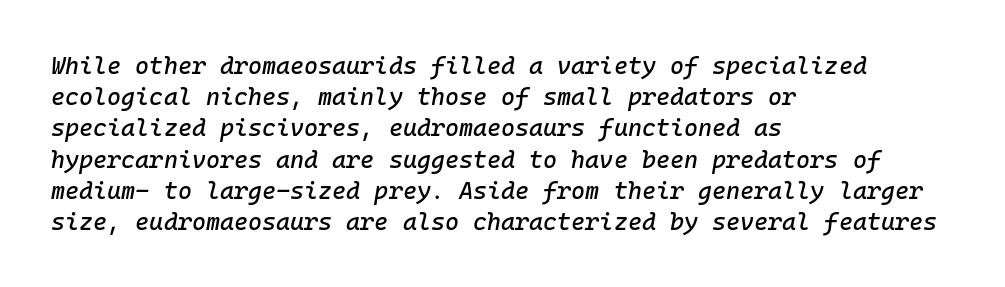
The image shows 24 px text type, italic (leaning right); set left-aligned, normal line spacing (1.3x), normal letter spacing, not underlined.
